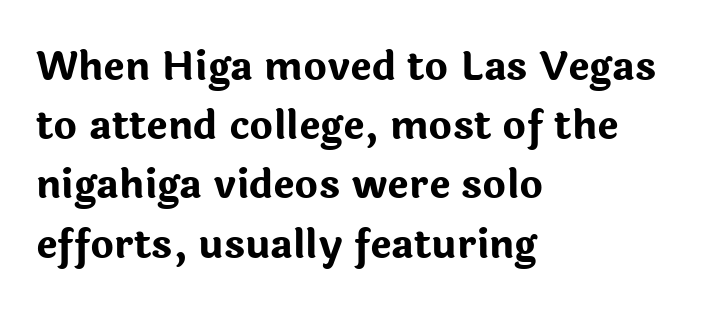
{"serif": "no", "italic": "no", "bold": "yes", "weight": "bold", "width": "normal", "stroke_contrast": "low", "x_height": "medium", "monospaced": "no", "underline": "no", "align": "left", "line_spacing": "normal", "line_spacing_ratio": 1.48, "letter_spacing": "normal", "letter_spacing_em": 0.0, "glyph_px": 40}
